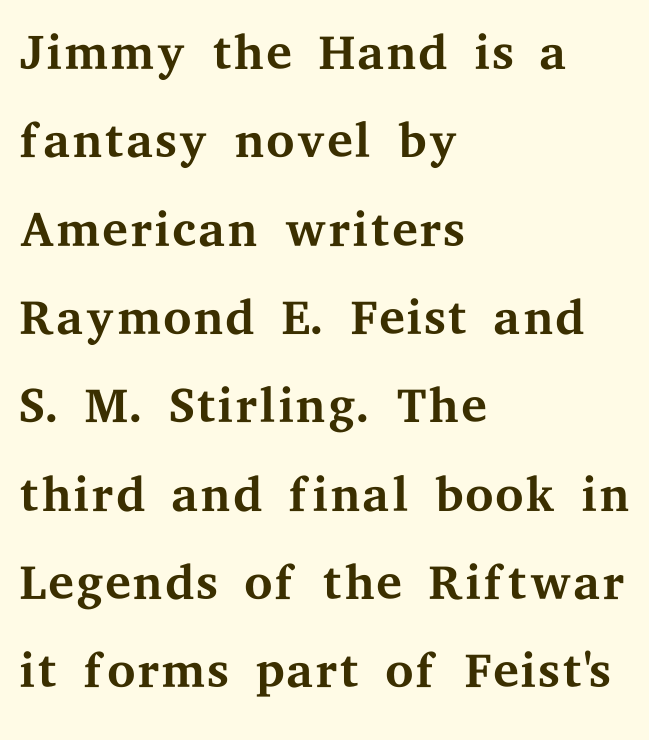
{"serif": "yes", "italic": "no", "bold": "no", "weight": "regular", "width": "wide", "stroke_contrast": "medium", "x_height": "medium", "monospaced": "no", "underline": "no", "align": "left", "line_spacing_ratio": 1.21, "letter_spacing": "normal", "letter_spacing_em": 0.0, "glyph_px": 73}
